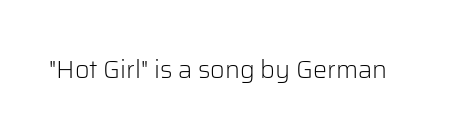
{"italic": "no", "bold": "no", "underline": "no", "letter_spacing": "normal", "letter_spacing_em": 0.0, "glyph_px": 25}
